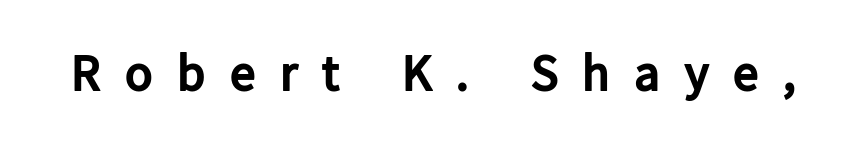
Q: Is the text bold? A: Yes.
Q: Is the text italic (slanted)? A: No, it is upright.
Q: Is the typeface a serif or a sans-serif typeface? A: Sans-serif.
Q: Is the text underlined? A: No.
Q: Is the spacing between letters normal or unusually wide? A: Unusually wide.
Q: Width (condensed, normal, or wide)? A: Normal.
Q: Stroke contrast? A: Low.
Q: x-height? A: Medium.
Q: Monospaced? A: No.
